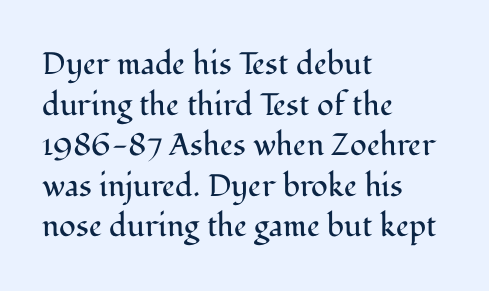
Q: Is the text bold? A: No.
Q: Is the text italic (slanted)? A: No, it is upright.
Q: Is the typeface a serif or a sans-serif typeface? A: Serif.
Q: Is the text underlined? A: No.
Q: How is the paragraph aligned? A: Left-aligned.
Q: Is the spacing between letters normal or unusually wide? A: Normal.
Q: Is the spacing between lines tight, normal or loose? A: Normal.
Q: Width (condensed, normal, or wide)? A: Normal.
Q: Stroke contrast? A: Medium.
Q: x-height? A: Medium.
Q: Monospaced? A: No.
